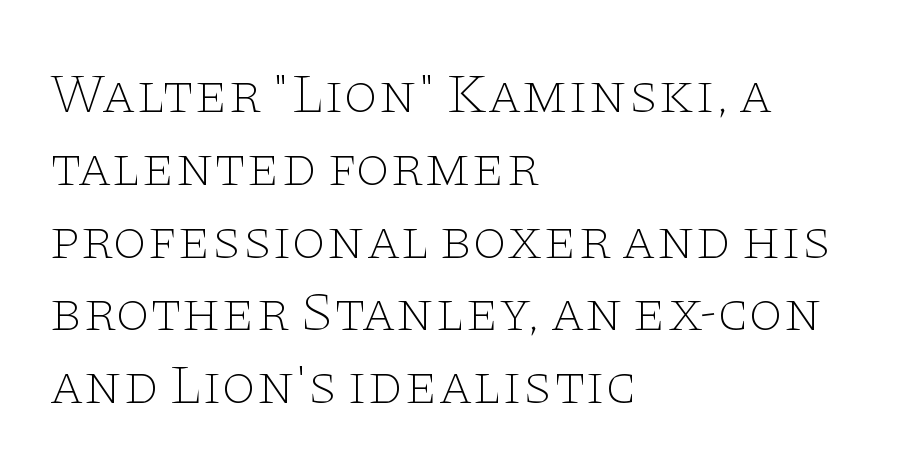
Line beginnings align vertically; line endings do not. Vertically, the passage feels balanced, rows spaced as you'd expect. No word sits above an underline. Glyph-to-glyph distance matches everyday printed text. The lettering holds an erect, upright posture throughout.
